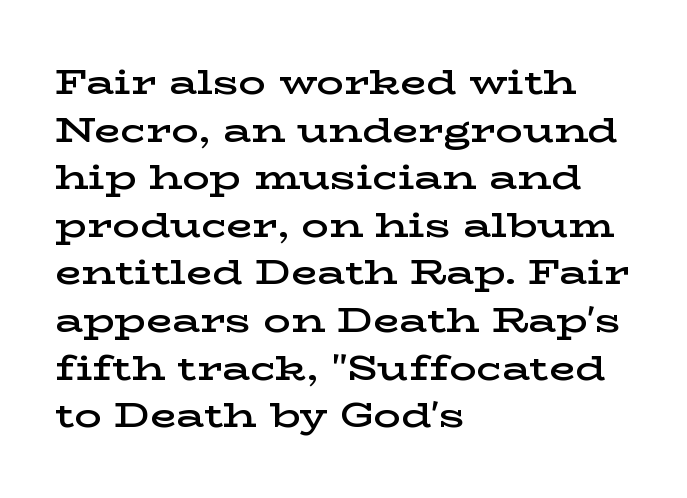
Q: Is the text bold? A: Semi-bold.
Q: Is the text italic (slanted)? A: No, it is upright.
Q: Is the typeface a serif or a sans-serif typeface? A: Serif.
Q: Is the text underlined? A: No.
Q: How is the paragraph aligned? A: Left-aligned.
Q: Is the spacing between letters normal or unusually wide? A: Normal.
Q: Is the spacing between lines tight, normal or loose? A: Normal.
Q: Width (condensed, normal, or wide)? A: Wide.
Q: Stroke contrast? A: Low.
Q: x-height? A: Medium.
Q: Monospaced? A: No.
